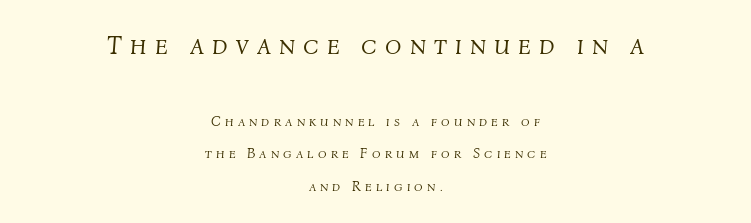
Q: Is the text bold? A: No.
Q: Is the text italic (slanted)? A: Yes, it leans right by about 4 degrees.
Q: Is the text underlined? A: No.
Q: How is the paragraph aligned? A: Centered.
Q: Is the spacing between letters normal or unusually wide? A: Unusually wide.
Q: Is the spacing between lines tight, normal or loose? A: Loose.
Q: Which block of text is set in a larger size, the first (top) or the second (bottom)? A: The first (top) one.
